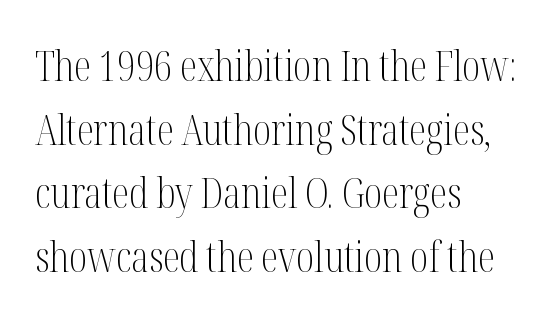
{"serif": "yes", "italic": "no", "bold": "no", "weight": "light", "width": "condensed", "stroke_contrast": "medium", "x_height": "medium", "monospaced": "no", "underline": "no", "align": "left", "line_spacing": "normal", "line_spacing_ratio": 1.48, "letter_spacing": "normal", "letter_spacing_em": 0.0, "glyph_px": 43}
